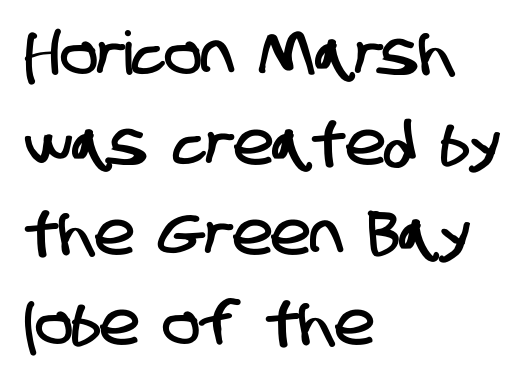
Q: Is the typeface a serif or a sans-serif typeface? A: Sans-serif.
Q: Is the text underlined? A: No.
Q: How is the paragraph aligned? A: Left-aligned.
Q: Is the spacing between letters normal or unusually wide? A: Normal.
Q: Is the spacing between lines tight, normal or loose? A: Normal.
Q: Width (condensed, normal, or wide)? A: Condensed.
Q: Stroke contrast? A: Low.
Q: x-height? A: Large.
Q: Monospaced? A: No.
